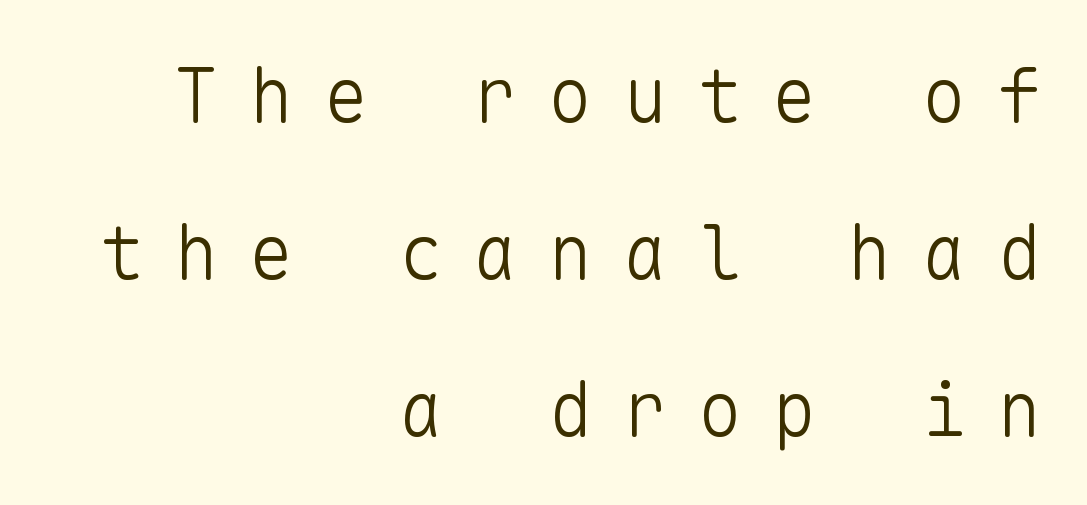
{"serif": "no", "italic": "no", "bold": "no", "weight": "light", "width": "normal", "stroke_contrast": "low", "x_height": "medium", "monospaced": "yes", "underline": "no", "align": "right", "line_spacing": "loose", "line_spacing_ratio": 2.12, "letter_spacing": "wide", "letter_spacing_em": 0.41, "glyph_px": 74}
